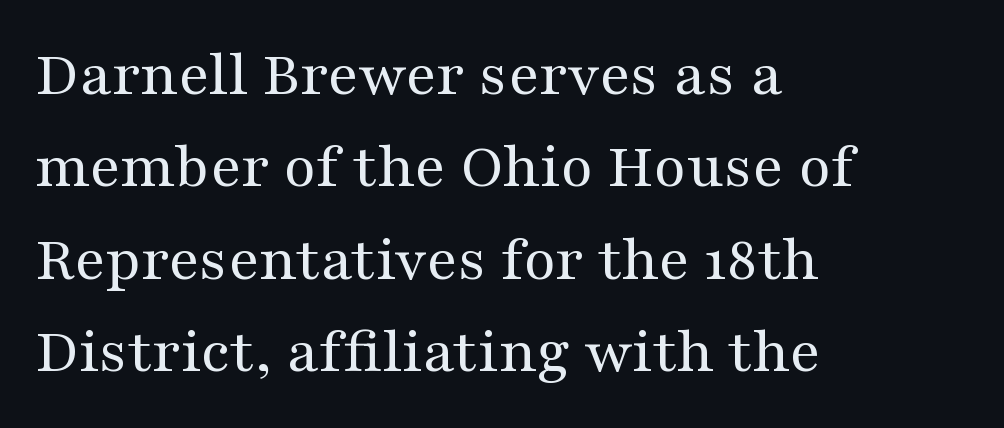
The image shows 66 px regular-weight, wide serif type, upright; set left-aligned, normal line spacing (1.4x), normal letter spacing, not underlined; medium stroke contrast and a medium x-height.
